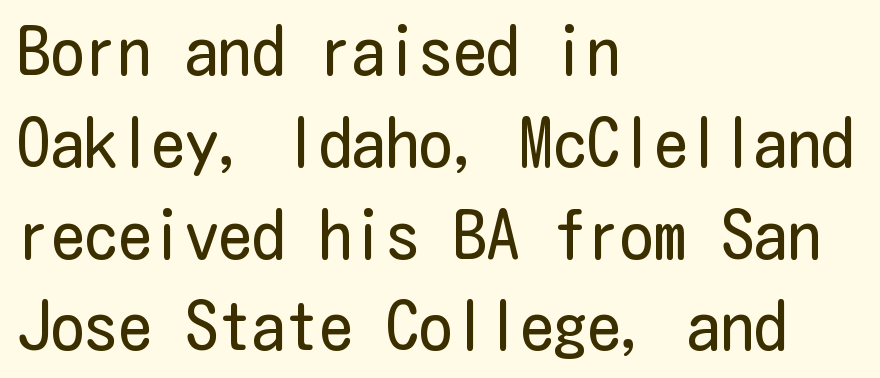
Quick note: not italic, upright. The line-height multiplier appears to be the usual default. The passage shown is typeset with a sans-serif family. Check under the words: just untouched page. Compared with a centered layout, this one pins lines to the left instead. Stems and bowls with no extra thickness — not bold.
